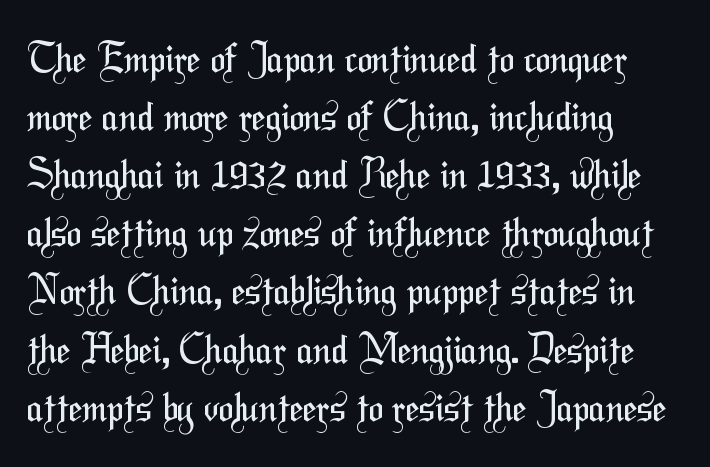
Q: Is the text bold? A: No.
Q: Is the typeface a serif or a sans-serif typeface? A: Sans-serif.
Q: Is the text underlined? A: No.
Q: How is the paragraph aligned? A: Left-aligned.
Q: Is the spacing between letters normal or unusually wide? A: Normal.
Q: Is the spacing between lines tight, normal or loose? A: Normal.
Q: Width (condensed, normal, or wide)? A: Condensed.
Q: Stroke contrast? A: Medium.
Q: x-height? A: Medium.
Q: Monospaced? A: No.
